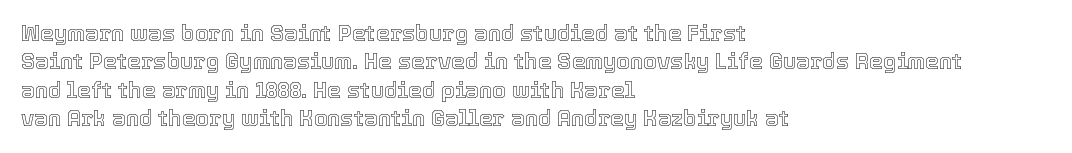
The image shows 22 px text type, upright; set left-aligned, normal line spacing (1.29x), normal letter spacing, not underlined.
